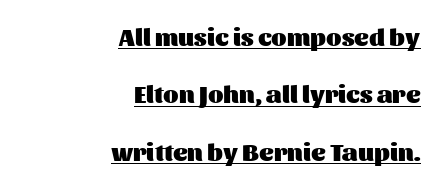
Horizontal bands of white between lines are thick stripes. Each line of the rendering has a horizontal stroke beneath the glyphs. Does the copy run flush right? Yes — the right margin is perfectly even. These lines carry a lot of weight — the face is fully bold. Tracking value appears to be zero — textbook default spacing. The letters stand upright; this is a roman face.
